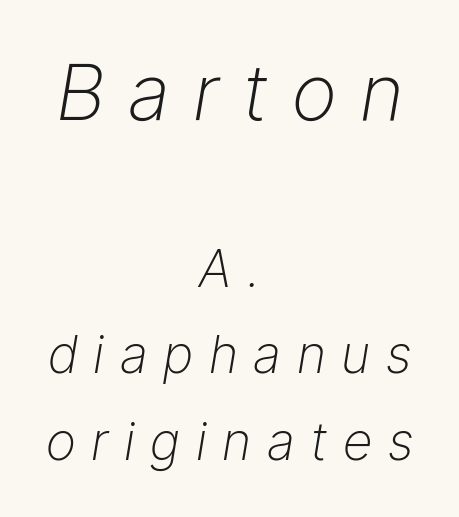
Caption: multi-line text, centered on the measure. The rendering uses natural spacing where letterforms have individual widths. Every character sits at an angle, as italics do. The rendering inserts visible extra space after every character. No chunkiness to these letters — they're not bold.
